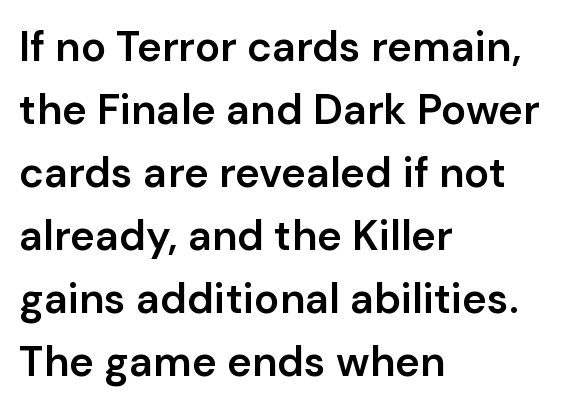
Q: Is the text bold? A: Semi-bold.
Q: Is the text italic (slanted)? A: No, it is upright.
Q: Is the typeface a serif or a sans-serif typeface? A: Sans-serif.
Q: Is the text underlined? A: No.
Q: How is the paragraph aligned? A: Left-aligned.
Q: Is the spacing between letters normal or unusually wide? A: Normal.
Q: Is the spacing between lines tight, normal or loose? A: Normal.
Q: Width (condensed, normal, or wide)? A: Normal.
Q: Stroke contrast? A: Low.
Q: x-height? A: Medium.
Q: Monospaced? A: No.
